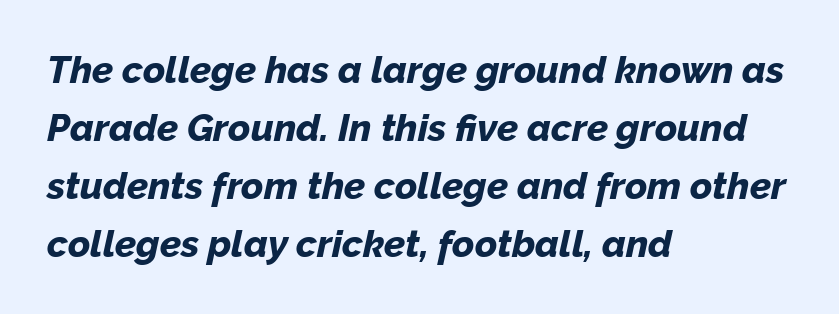
{"italic": "yes", "lean": "right", "slant_degrees": 12, "bold": "yes", "weight": "bold", "width": "normal", "stroke_contrast": "low", "x_height": "medium", "monospaced": "no", "underline": "no", "align": "left", "line_spacing": "normal", "line_spacing_ratio": 1.53, "letter_spacing": "normal", "letter_spacing_em": 0.0, "glyph_px": 38}
